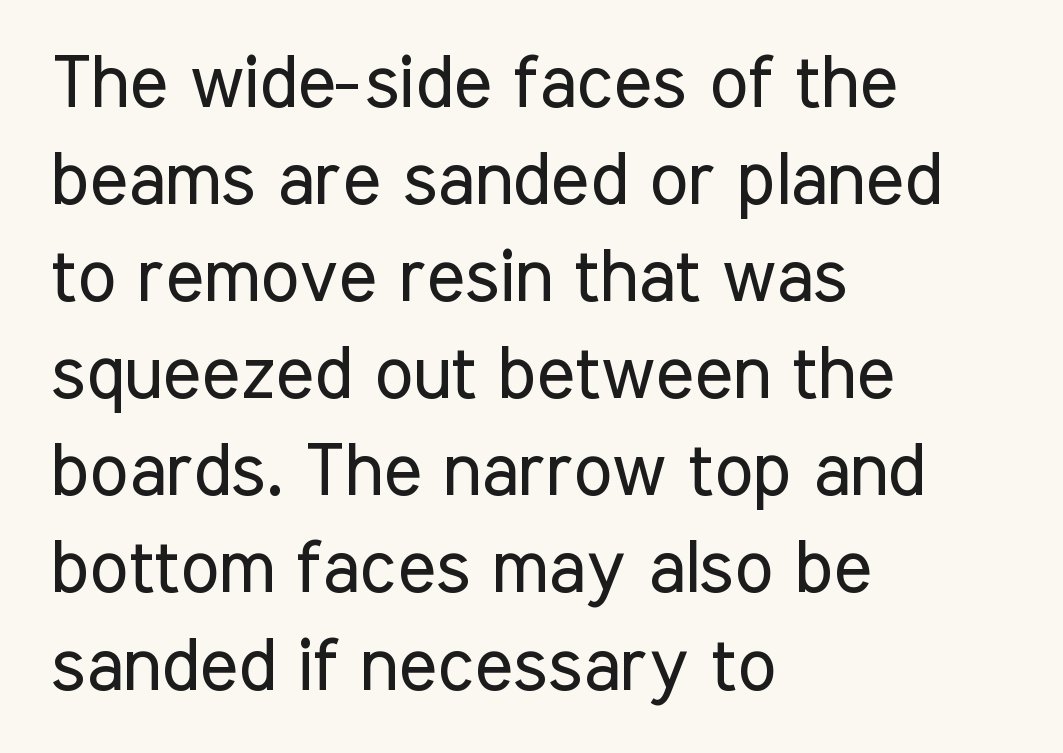
Q: Is the text bold? A: No.
Q: Is the text italic (slanted)? A: No, it is upright.
Q: Is the typeface a serif or a sans-serif typeface? A: Sans-serif.
Q: Is the text underlined? A: No.
Q: How is the paragraph aligned? A: Left-aligned.
Q: Is the spacing between letters normal or unusually wide? A: Normal.
Q: Is the spacing between lines tight, normal or loose? A: Normal.
Q: Width (condensed, normal, or wide)? A: Condensed.
Q: Stroke contrast? A: Low.
Q: x-height? A: Medium.
Q: Monospaced? A: No.
